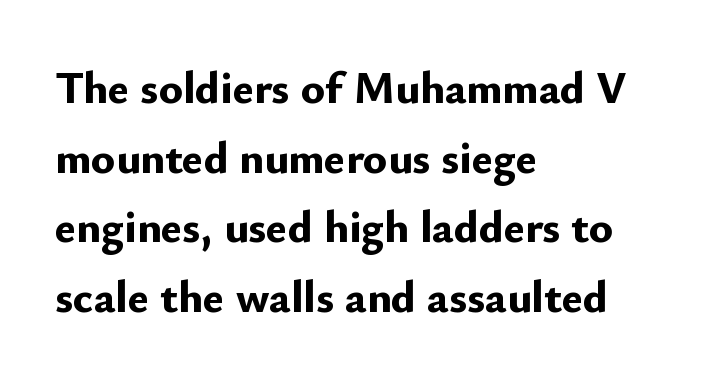
The image shows 45 px bold sans-serif type, upright; set left-aligned, normal line spacing (1.55x), normal letter spacing, not underlined; low stroke contrast and a small x-height.
